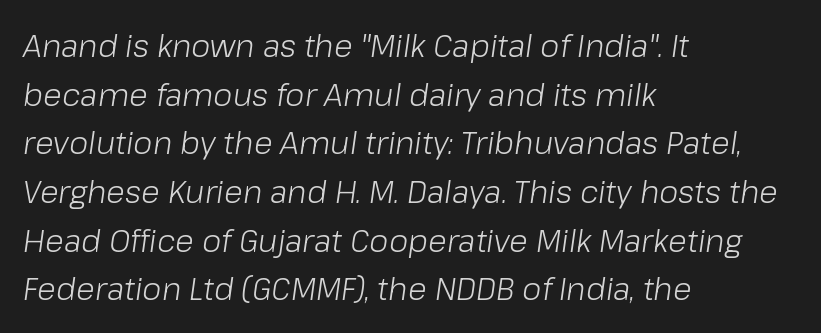
Q: Is the text bold? A: No.
Q: Is the text italic (slanted)? A: Yes, it leans right by about 8 degrees.
Q: Is the text underlined? A: No.
Q: How is the paragraph aligned? A: Left-aligned.
Q: Is the spacing between letters normal or unusually wide? A: Normal.
Q: Is the spacing between lines tight, normal or loose? A: Normal.
Q: Width (condensed, normal, or wide)? A: Normal.
Q: Stroke contrast? A: Low.
Q: x-height? A: Medium.
Q: Monospaced? A: No.
